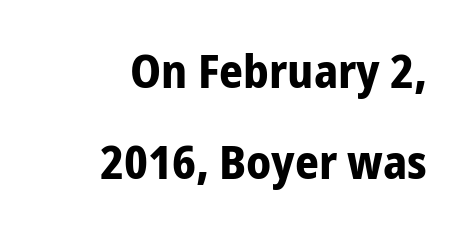
Q: Is the text bold? A: Yes.
Q: Is the text italic (slanted)? A: No, it is upright.
Q: Is the typeface a serif or a sans-serif typeface? A: Sans-serif.
Q: Is the text underlined? A: No.
Q: How is the paragraph aligned? A: Right-aligned.
Q: Is the spacing between letters normal or unusually wide? A: Normal.
Q: Is the spacing between lines tight, normal or loose? A: Loose.
Q: Width (condensed, normal, or wide)? A: Condensed.
Q: Stroke contrast? A: Low.
Q: x-height? A: Medium.
Q: Monospaced? A: No.
